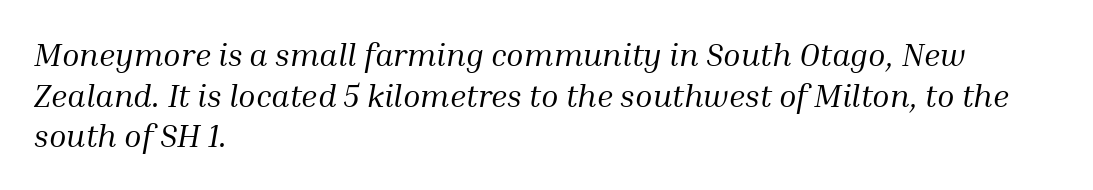
Vertical stems look standard width or narrower in stroke. Descenders hang freely into open space. These lines keep a tight, regular rhythm from letter to letter. Italic: yes, the glyphs are oblique.
